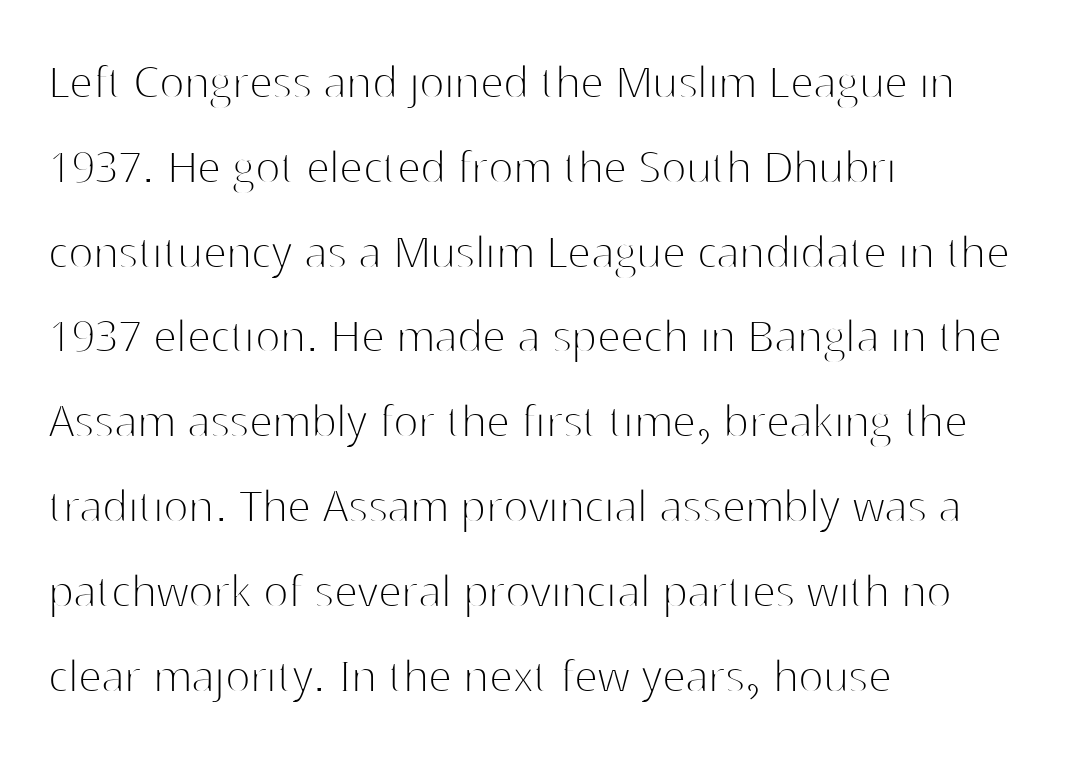
The vertical gap from one line to the next is medium. Unmarked baselines from the first word to the last. The weight tops out at a normal text grade. In terms of posture, this sample is upright.
